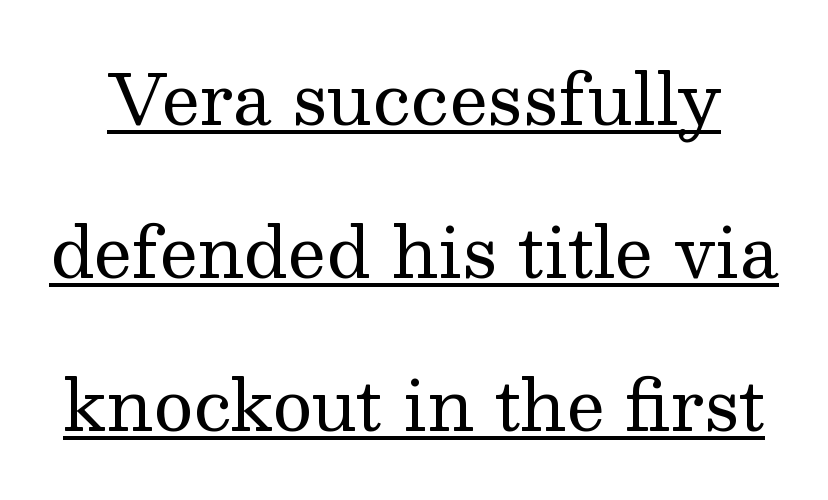
{"serif": "yes", "italic": "no", "bold": "no", "weight": "regular", "width": "normal", "stroke_contrast": "medium", "x_height": "medium", "monospaced": "no", "underline": "yes", "line_spacing": "loose", "line_spacing_ratio": 2.22, "letter_spacing": "normal", "letter_spacing_em": 0.0, "glyph_px": 69}
